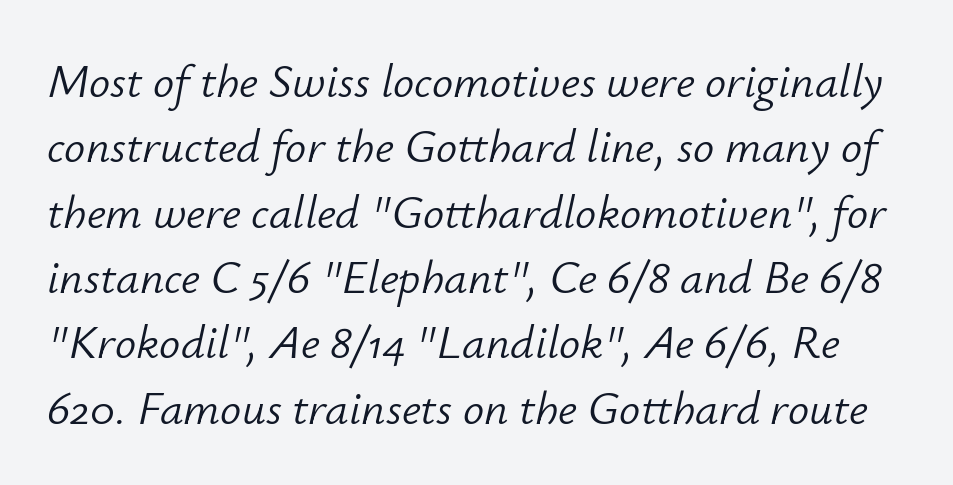
Q: Is the text bold? A: No.
Q: Is the text italic (slanted)? A: Yes, it leans right by about 12 degrees.
Q: Is the text underlined? A: No.
Q: Is the spacing between letters normal or unusually wide? A: Normal.
Q: Is the spacing between lines tight, normal or loose? A: Normal.
Q: Width (condensed, normal, or wide)? A: Normal.
Q: Stroke contrast? A: Low.
Q: x-height? A: Small.
Q: Monospaced? A: No.
